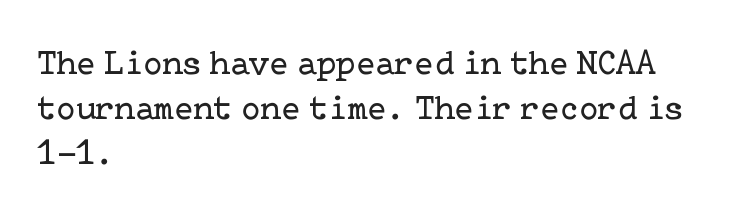
Upright lettering throughout. Whoever set this chose a conventional vertical rhythm. The glyphs are unaccompanied by any horizontal stroke below them. Standard letterfit; no display-style spreading of the glyphs. The ragged edge is on the right, which tells us the setting is flush left.
